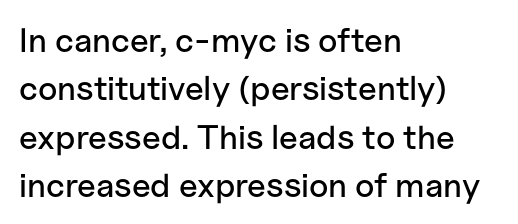
Q: Is the text italic (slanted)? A: No, it is upright.
Q: Is the typeface a serif or a sans-serif typeface? A: Sans-serif.
Q: Is the text underlined? A: No.
Q: How is the paragraph aligned? A: Left-aligned.
Q: Is the spacing between letters normal or unusually wide? A: Normal.
Q: Is the spacing between lines tight, normal or loose? A: Normal.
Q: Width (condensed, normal, or wide)? A: Normal.
Q: Stroke contrast? A: Low.
Q: x-height? A: Medium.
Q: Monospaced? A: No.
